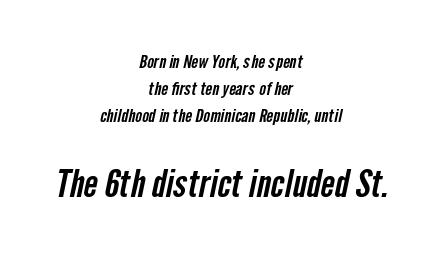
The font family rendered here belongs to the sans-serif group. Here the designer chose a conventional face with non-uniform glyph widths. The designer left line spacing at the default. A bare baseline throughout the passage. If you squint, the bottom block still reads clearly — it's the larger of the two. A centered setting, common on invitations and titles, is used for this passage.
